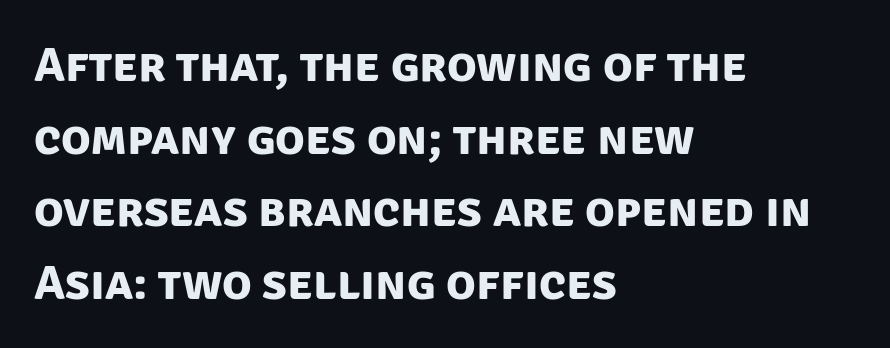
The image shows 49 px bold sans-serif type; set left-aligned, normal line spacing (1.48x), normal letter spacing, not underlined; low stroke contrast and a large x-height.
